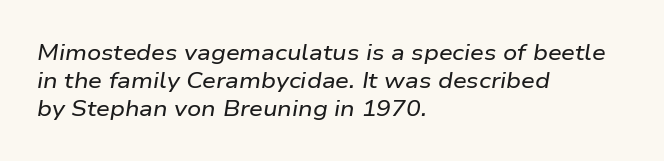
{"italic": "yes", "lean": "right", "slant_degrees": 9, "underline": "no", "align": "left", "line_spacing": "normal", "line_spacing_ratio": 1.27, "letter_spacing": "normal", "letter_spacing_em": 0.0, "glyph_px": 22}
